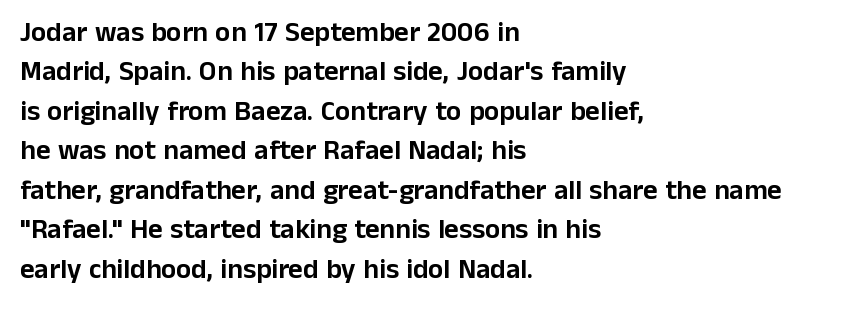
{"serif": "no", "italic": "no", "width": "normal", "stroke_contrast": "low", "x_height": "medium", "monospaced": "no", "underline": "no", "align": "left", "line_spacing": "normal", "line_spacing_ratio": 1.41, "letter_spacing": "normal", "letter_spacing_em": 0.0, "glyph_px": 28}
